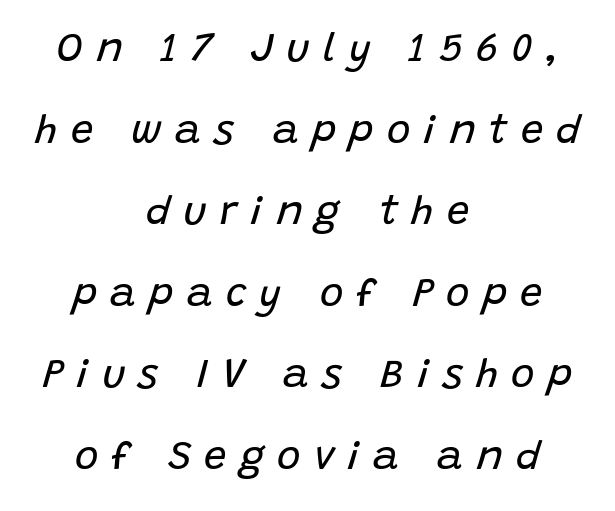
Q: Is the text bold? A: No.
Q: Is the text italic (slanted)? A: Yes, it leans right by about 15 degrees.
Q: Is the text underlined? A: No.
Q: How is the paragraph aligned? A: Centered.
Q: Is the spacing between letters normal or unusually wide? A: Unusually wide.
Q: Is the spacing between lines tight, normal or loose? A: Loose.
Q: Width (condensed, normal, or wide)? A: Normal.
Q: Stroke contrast? A: Low.
Q: x-height? A: Large.
Q: Monospaced? A: No.
